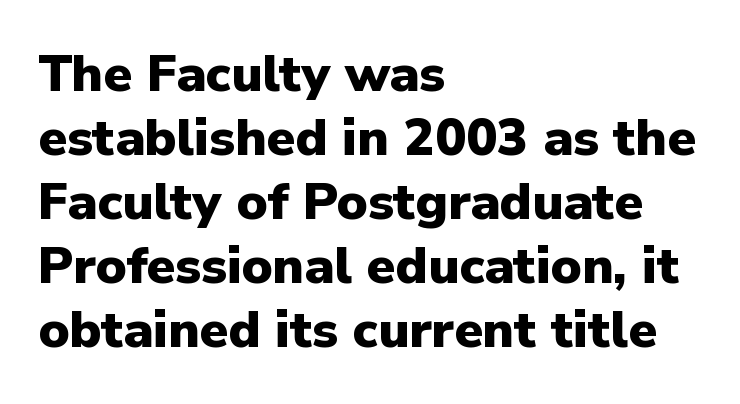
{"serif": "no", "italic": "no", "bold": "yes", "weight": "heavy", "width": "normal", "stroke_contrast": "low", "x_height": "medium", "monospaced": "no", "underline": "no", "align": "left", "line_spacing_ratio": 1.23, "letter_spacing": "normal", "letter_spacing_em": 0.0, "glyph_px": 52}
